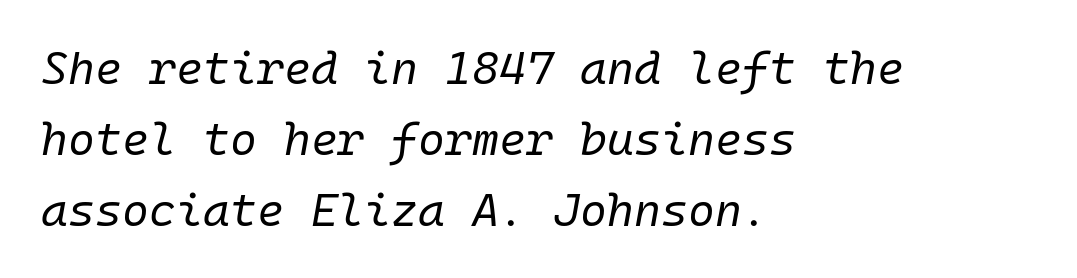
The image shows 46 px regular-weight type, italic (leaning right), monospaced; set left-aligned, normal line spacing (1.54x), normal letter spacing, not underlined; low stroke contrast and a medium x-height.
